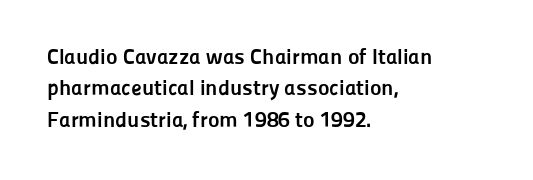
The vertical gap from one line to the next is medium. Bold? Absolutely — the strokes are thick and heavy. Plain, unruled lines of type. The ragged edge is on the right, which tells us the setting is flush left.
